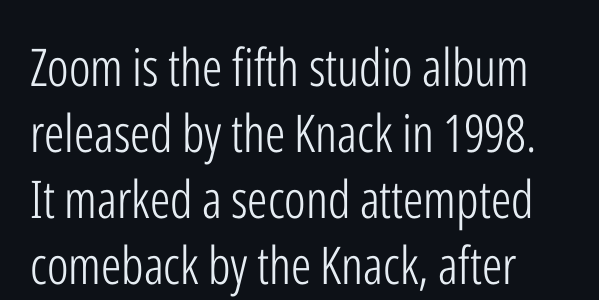
The image shows 52 px light, condensed sans-serif type, upright; set normal line spacing (1.27x), normal letter spacing, not underlined; low stroke contrast and a medium x-height.
